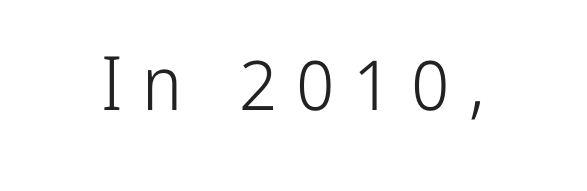
{"serif": "no", "italic": "no", "bold": "no", "weight": "light", "width": "condensed", "stroke_contrast": "low", "x_height": "medium", "monospaced": "no", "underline": "no", "letter_spacing": "wide", "letter_spacing_em": 0.25, "glyph_px": 75}
